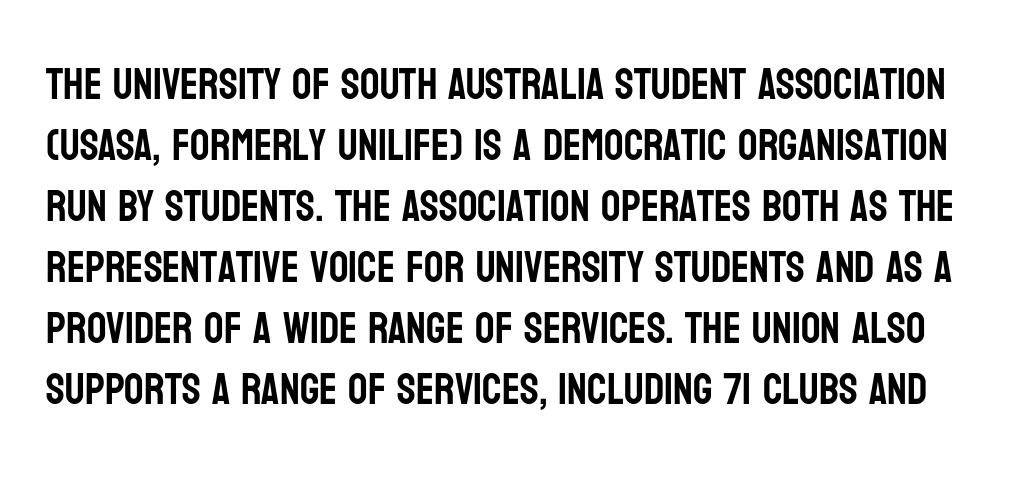
A typesetter would call this zero additional tracking. Proportional: the letters do not fall into vertical columns. The passage shown is typeset with a sans-serif family. Only glyphs here, with clear space below each row.
